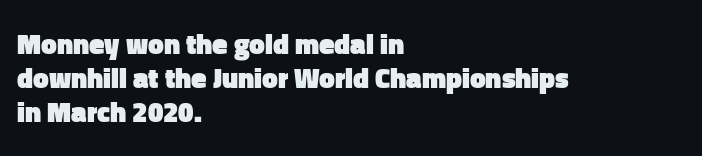
The image shows 28 px heavy sans-serif type, upright; set left-aligned, line spacing 1.22x, normal letter spacing, not underlined; low stroke contrast and a medium x-height.
